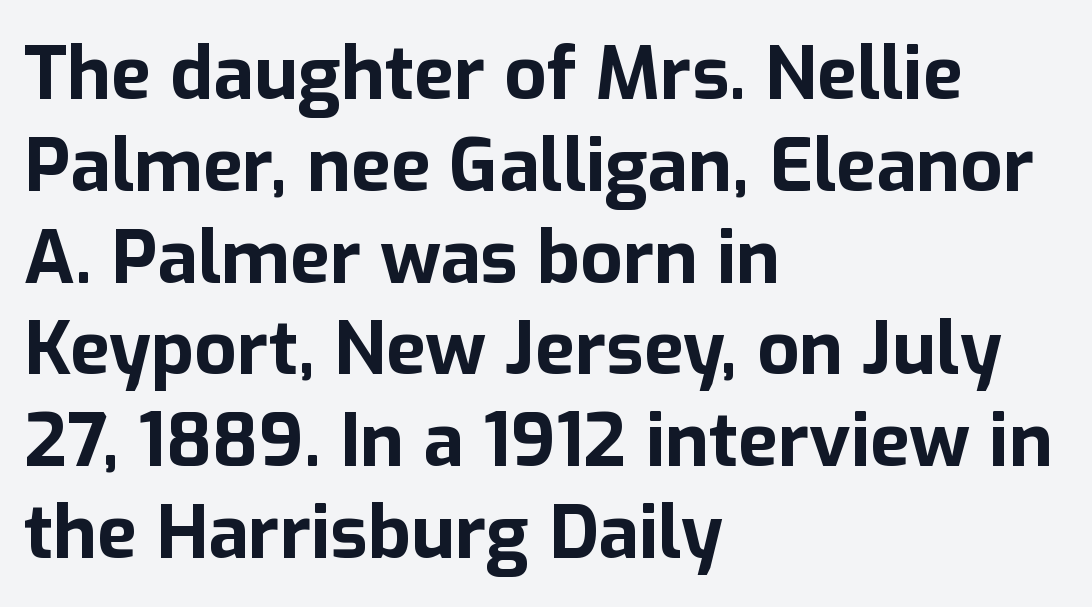
The image shows 74 px bold sans-serif type, upright; set left-aligned, line spacing 1.24x, normal letter spacing, not underlined; low stroke contrast and a medium x-height.
